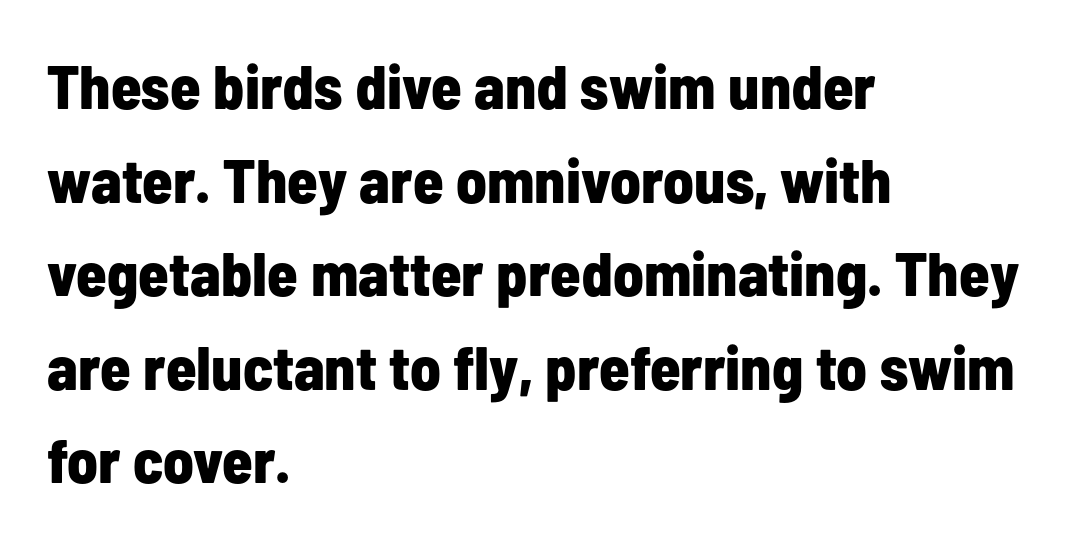
Q: Is the text bold? A: Yes.
Q: Is the text italic (slanted)? A: No, it is upright.
Q: Is the typeface a serif or a sans-serif typeface? A: Sans-serif.
Q: Is the text underlined? A: No.
Q: How is the paragraph aligned? A: Left-aligned.
Q: Is the spacing between letters normal or unusually wide? A: Normal.
Q: Is the spacing between lines tight, normal or loose? A: Normal.
Q: Width (condensed, normal, or wide)? A: Condensed.
Q: Stroke contrast? A: Low.
Q: x-height? A: Medium.
Q: Monospaced? A: No.
